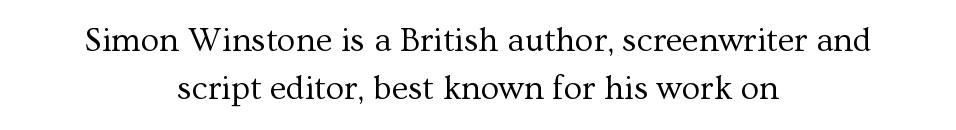
Q: Is the text bold? A: No.
Q: Is the text italic (slanted)? A: No, it is upright.
Q: Is the typeface a serif or a sans-serif typeface? A: Serif.
Q: Is the text underlined? A: No.
Q: How is the paragraph aligned? A: Centered.
Q: Is the spacing between letters normal or unusually wide? A: Normal.
Q: Is the spacing between lines tight, normal or loose? A: Normal.
Q: Width (condensed, normal, or wide)? A: Normal.
Q: Stroke contrast? A: Medium.
Q: x-height? A: Medium.
Q: Monospaced? A: No.
